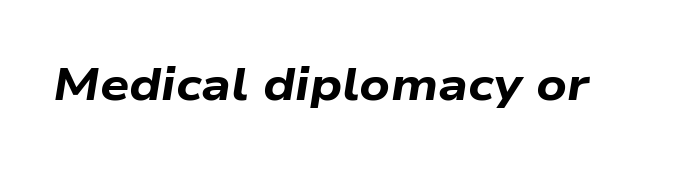
The image shows 46 px bold, wide type, italic (leaning right); set normal letter spacing, not underlined; low stroke contrast and a medium x-height.
